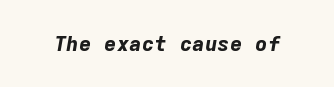
Each word holds together tightly as a unit, with standard inter-letter gaps. This is heavy type, rendered in bold. The zone under the glyphs is completely vacant. Is the type slanted? Yes — the strokes lean at a clear angle.
